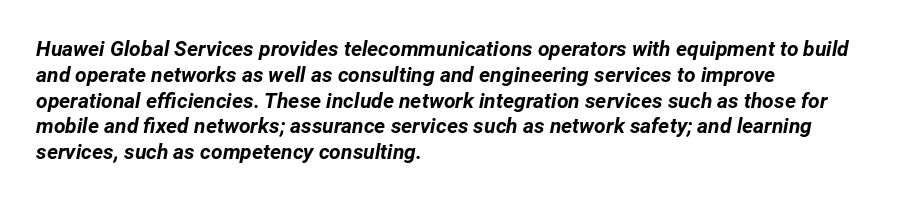
Notice how the stems are inclined rather than vertical — that's the hallmark of italics. As a designer I'd log this as weight 700, bold. Students, note that the glyphs here touch the page at normal intervals. The compositor pushed each line to the left boundary.
